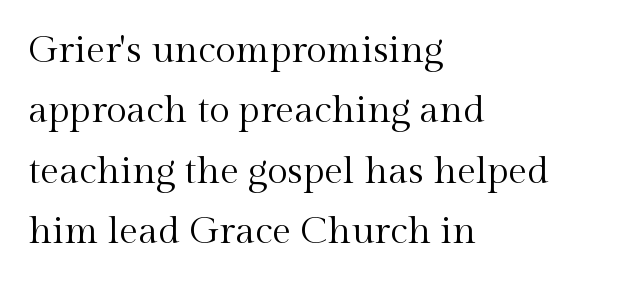
{"serif": "yes", "italic": "no", "bold": "no", "weight": "regular", "width": "normal", "x_height": "medium", "monospaced": "no", "underline": "no", "align": "left", "line_spacing": "normal", "line_spacing_ratio": 1.59, "letter_spacing": "normal", "letter_spacing_em": 0.0, "glyph_px": 38}
